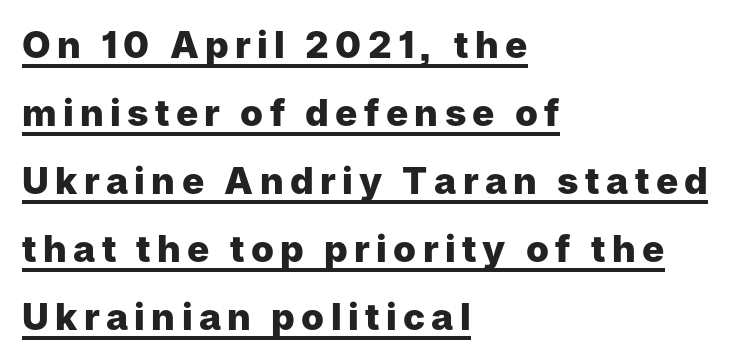
{"serif": "no", "italic": "no", "bold": "yes", "weight": "heavy", "width": "normal", "stroke_contrast": "low", "x_height": "medium", "monospaced": "no", "underline": "yes", "align": "left", "line_spacing_ratio": 1.84, "glyph_px": 37}
